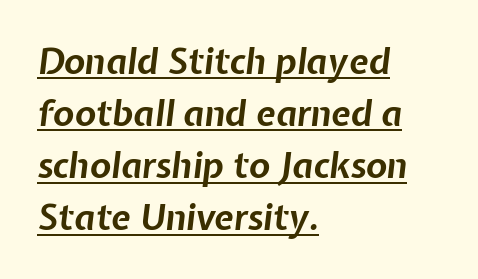
Q: Is the text bold? A: Yes.
Q: Is the text italic (slanted)? A: Yes, it leans right by about 7 degrees.
Q: Is the text underlined? A: Yes.
Q: How is the paragraph aligned? A: Left-aligned.
Q: Is the spacing between letters normal or unusually wide? A: Normal.
Q: Is the spacing between lines tight, normal or loose? A: Normal.
Q: Width (condensed, normal, or wide)? A: Normal.
Q: Stroke contrast? A: Low.
Q: x-height? A: Medium.
Q: Monospaced? A: No.
